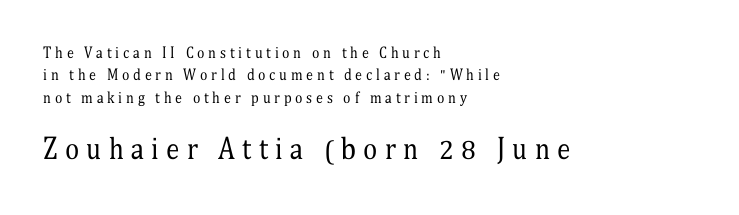
Students, note that the glyphs here are deliberately spaced far apart. The type sits square on the baseline with zero lean. The font is comparable to plain body text, perhaps lighter. In terms of leading, this rendering sits right in the middle.
